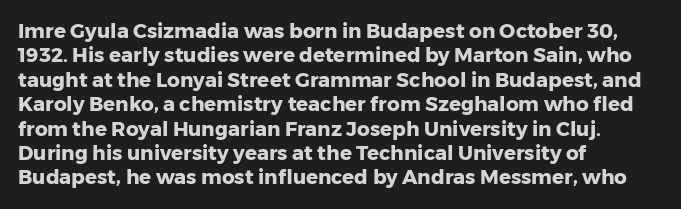
The image shows 20 px bold type, upright; set left-aligned, line spacing 1.22x, normal letter spacing, not underlined.
